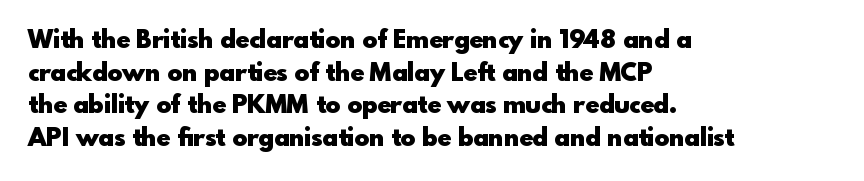
You could call the tracking neutral — neither tight nor loose. Ordinary non-slanted type is in use. Heavy, bold letterforms. Does the copy run flush right? No — it runs flush left. Regular leading.
